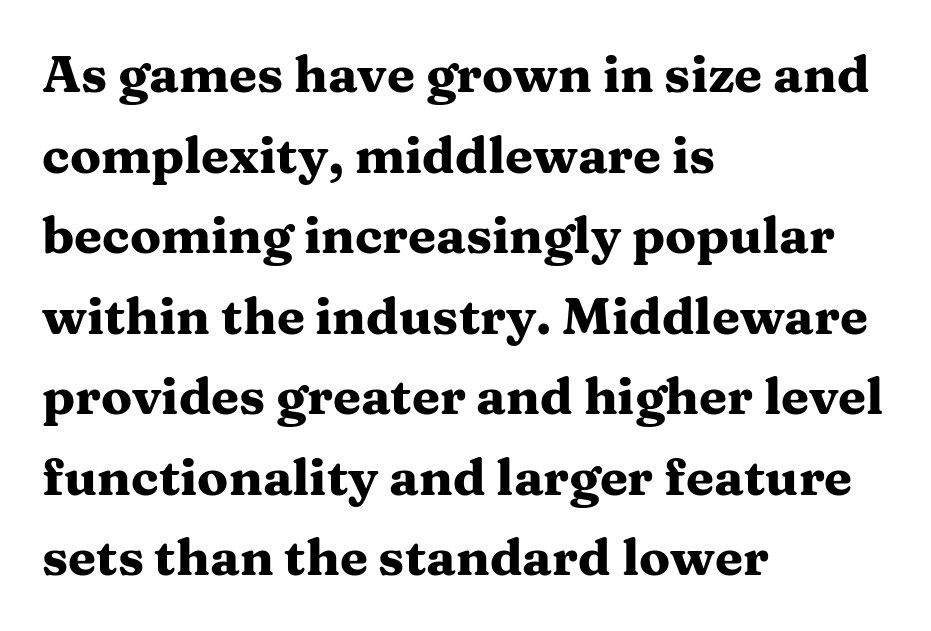
The image shows 51 px heavy, wide serif type, upright; set left-aligned, normal line spacing (1.58x), normal letter spacing, not underlined; medium stroke contrast and a medium x-height.
